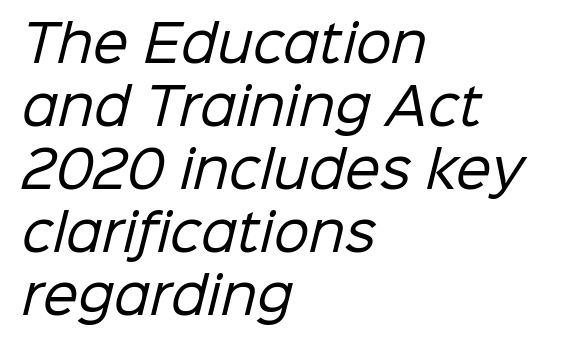
Q: Is the text bold? A: No.
Q: Is the typeface a serif or a sans-serif typeface? A: Sans-serif.
Q: Is the text underlined? A: No.
Q: How is the paragraph aligned? A: Left-aligned.
Q: Is the spacing between letters normal or unusually wide? A: Normal.
Q: Is the spacing between lines tight, normal or loose? A: Normal.
Q: Width (condensed, normal, or wide)? A: Normal.
Q: Stroke contrast? A: Low.
Q: x-height? A: Medium.
Q: Monospaced? A: No.
